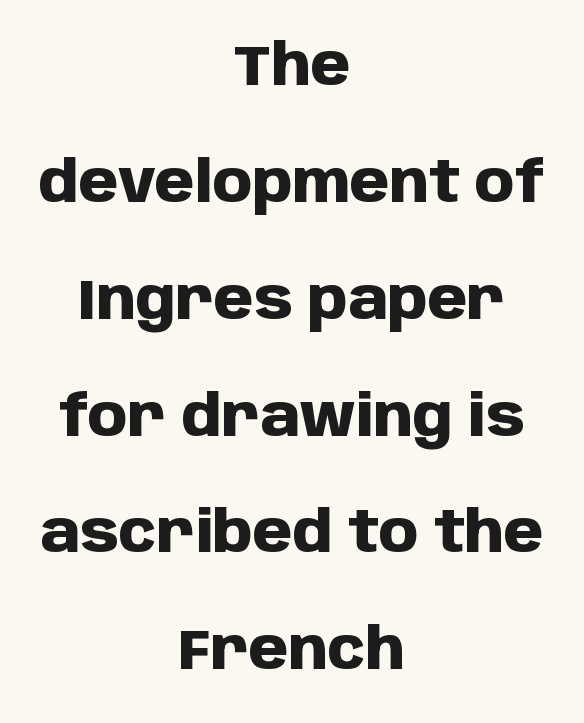
Typesetter's note: full bold, strokes at maximum text heaviness. The letterforms sit shoulder to shoulder at normal distance. Teacher's note: observe the equal gaps on both sides — that is centered alignment. Rule under the text: the space is simply empty.
